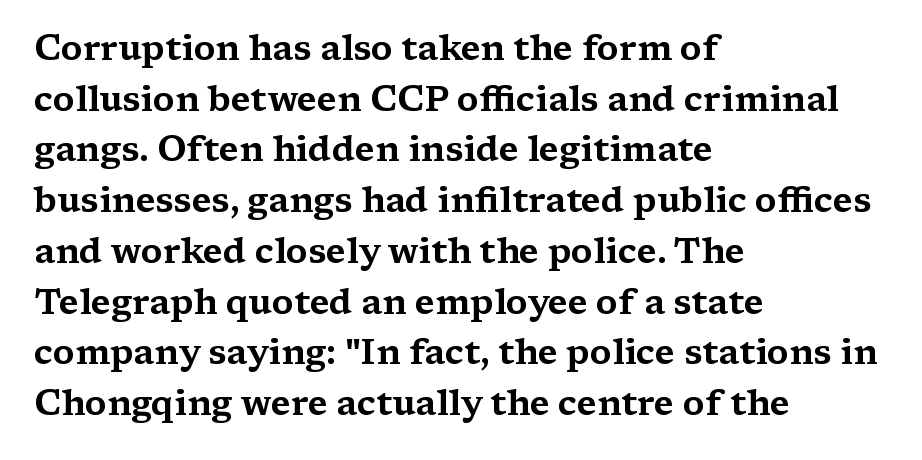
Reading down the column, the eye jumps a familiar distance to each next line. In terms of posture, this sample is upright. Glance below the letters and you will spot only blank space. Letterform terminals end in serifs throughout the passage. You could not count columns in this text — the font is proportionally spaced.
